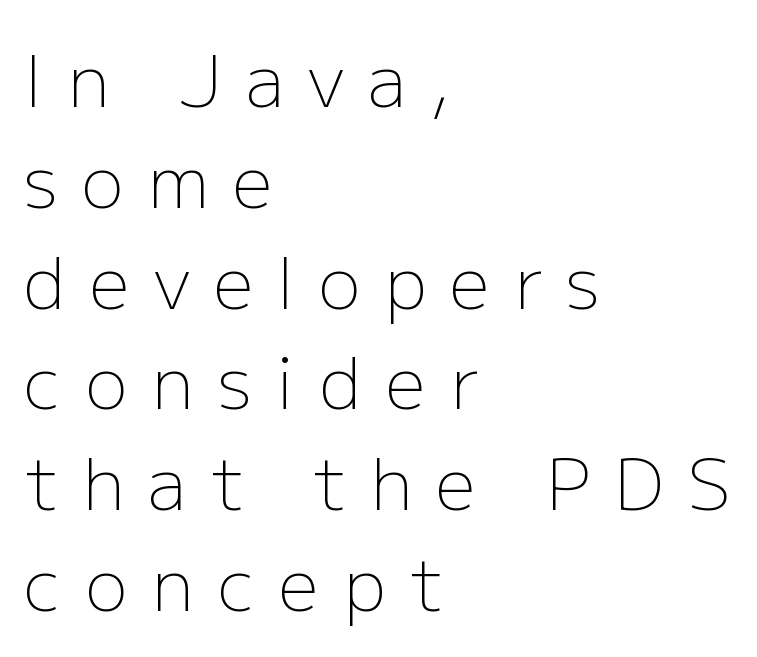
{"serif": "no", "italic": "no", "bold": "no", "weight": "light", "width": "normal", "stroke_contrast": "low", "x_height": "medium", "monospaced": "no", "underline": "no", "align": "left", "line_spacing": "normal", "line_spacing_ratio": 1.42, "letter_spacing": "wide", "letter_spacing_em": 0.34, "glyph_px": 71}
